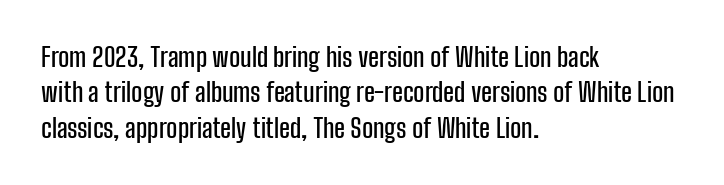
The image shows 26 px text type, upright; set left-aligned, normal line spacing (1.36x), normal letter spacing, not underlined.
